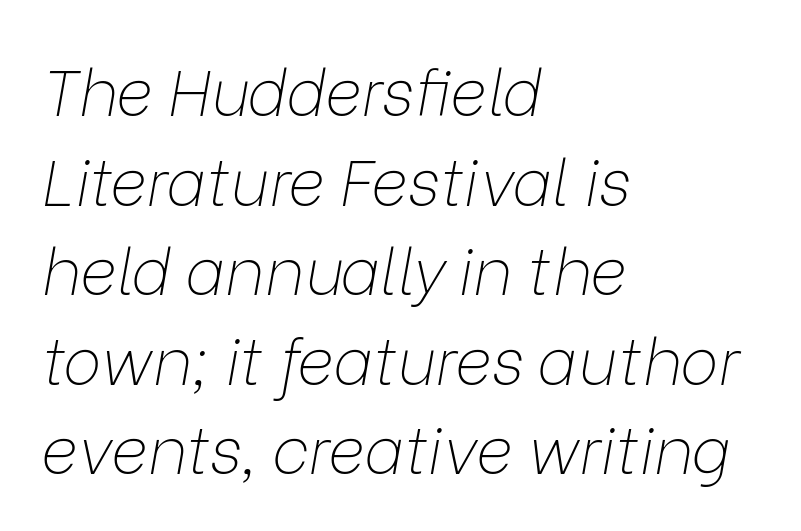
In CSS terms this would be text-align: left. What's the leading like? Ordinary, nothing unusual. This rendering leaves character spacing at its baseline value. The passage shown leans; its letterforms are oblique.
